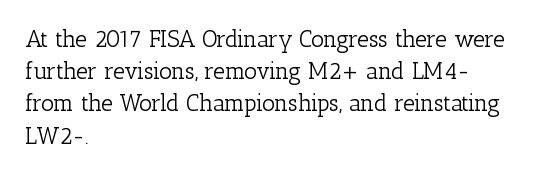
Regarding leading, the lines here are spaced in the standard way. The setting favours the left margin, as ordinary paragraphs usually do. The typeface has the unassuming heft of standard copy or less. The tracking reads as untouched default to a designer's eye. Type without underlining. Vertical strokes here are truly vertical.
